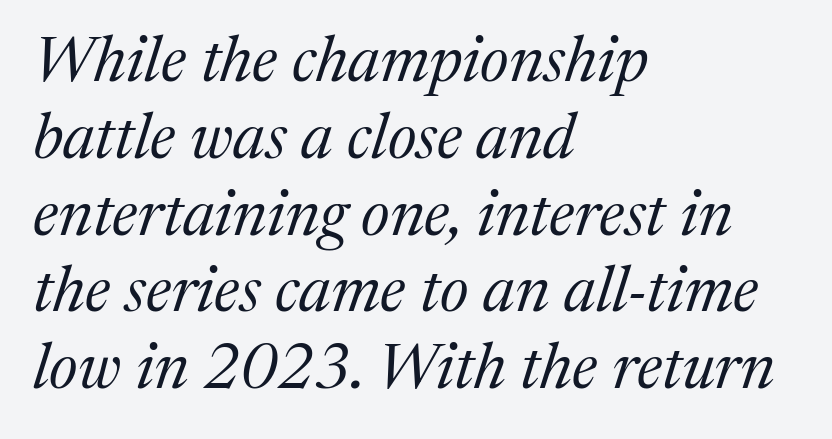
{"serif": "yes", "italic": "yes", "lean": "right", "slant_degrees": 17, "bold": "no", "weight": "regular", "width": "normal", "stroke_contrast": "medium", "x_height": "medium", "monospaced": "no", "underline": "no", "align": "left", "line_spacing_ratio": 1.2, "letter_spacing": "normal", "letter_spacing_em": 0.0, "glyph_px": 64}
